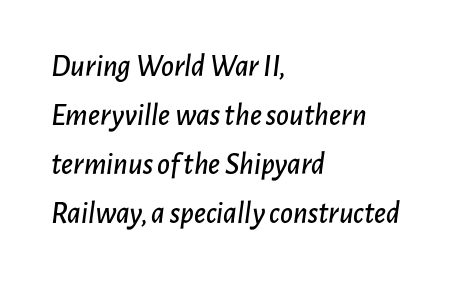
The image shows 31 px text type, italic (leaning right); set left-aligned, normal line spacing (1.58x), normal letter spacing, not underlined; low stroke contrast and a medium x-height.
